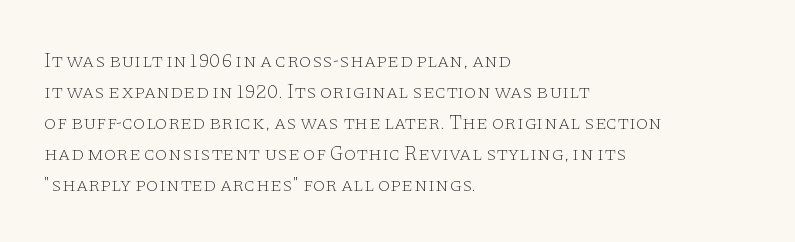
Q: Is the text bold? A: No.
Q: Is the text italic (slanted)? A: No, it is upright.
Q: Is the text underlined? A: No.
Q: How is the paragraph aligned? A: Left-aligned.
Q: Is the spacing between letters normal or unusually wide? A: Normal.
Q: Is the spacing between lines tight, normal or loose? A: Normal.
